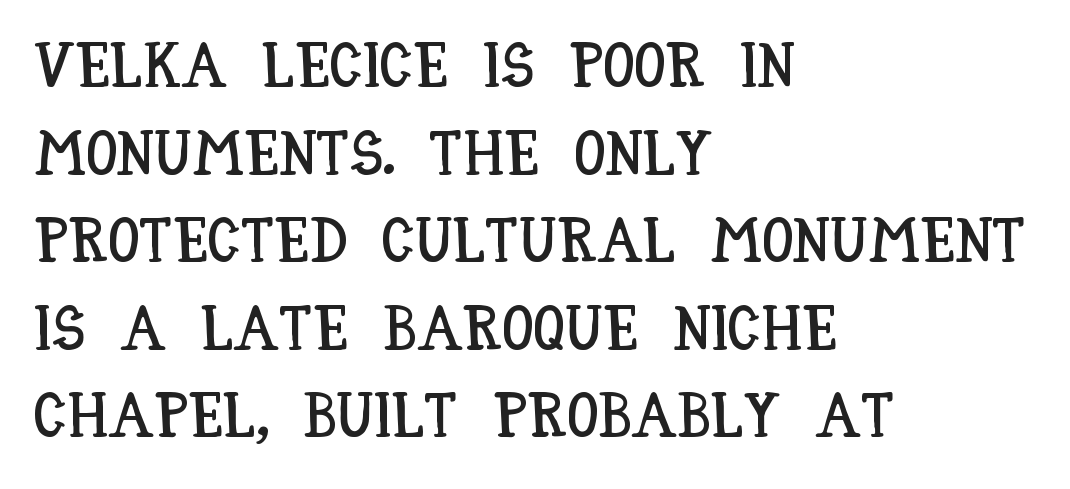
Tracking here is standard; glyphs follow each other at the usual distance. Every character sits straight up, as roman type does. Lines of text with bare space underneath. The rendering uses natural spacing where letterforms have individual widths. The designer left line spacing at the default. A classic flush-left, rag-right setting is used for this passage.
